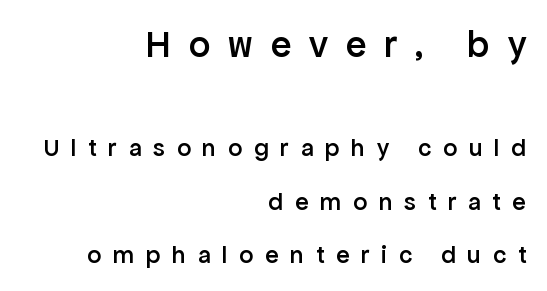
{"serif": "no", "italic": "no", "bold": "semi", "weight": "semibold", "width": "normal", "stroke_contrast": "low", "x_height": "medium", "monospaced": "no", "underline": "no", "align": "right", "line_spacing": "loose", "line_spacing_ratio": 2.13, "letter_spacing": "wide", "letter_spacing_em": 0.47, "larger_block": "first", "size_ratio": 1.52, "glyph_px": 38}
